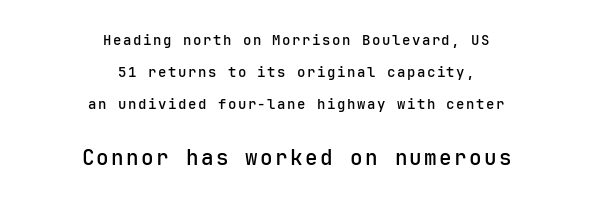
The image shows 21 px text type, upright; set centered, loose line spacing (2.28x), not underlined; the second (bottom) block is 1.5x larger.
